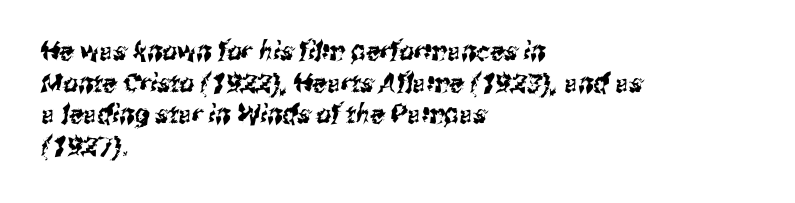
Beneath every word, the page is bare. This rendering leaves character spacing at its baseline value. Casual observation: everything's shoved over to the left.
